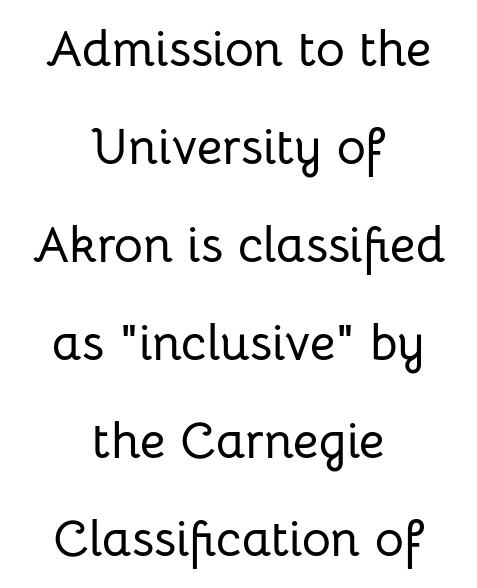
The image shows 50 px sans-serif type, upright; set centered, loose line spacing (1.96x), normal letter spacing, not underlined; low stroke contrast and a medium x-height.
